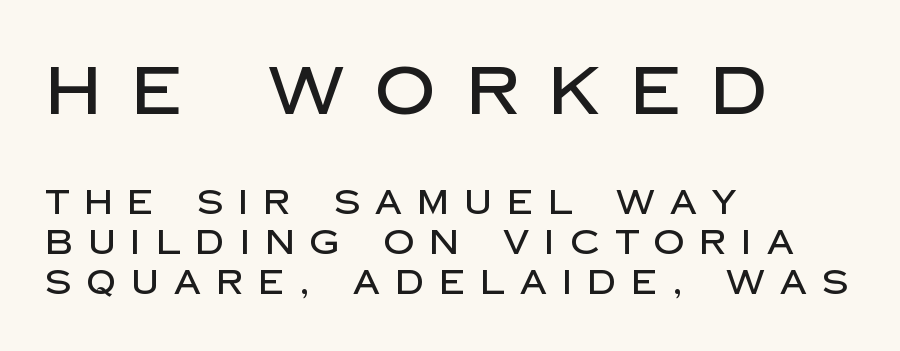
The image shows 67 px sans-serif type, upright; set left-aligned, line spacing 1.18x, unusually wide letter spacing (+0.45 em), not underlined; the first (top) block is 1.97x larger; low stroke contrast and a large x-height.
